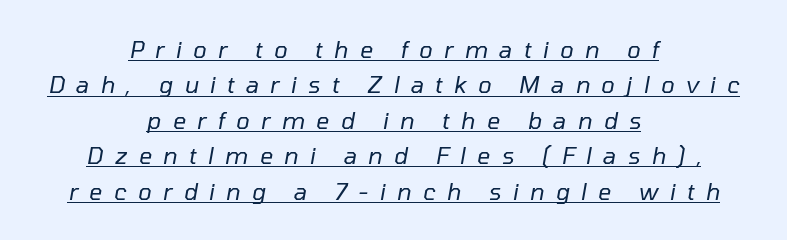
{"italic": "yes", "lean": "right", "slant_degrees": 10, "bold": "no", "underline": "yes", "align": "center", "line_spacing": "normal", "line_spacing_ratio": 1.54, "letter_spacing": "wide", "letter_spacing_em": 0.49, "glyph_px": 23}
